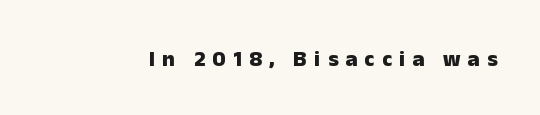
The image shows 22 px bold type, upright; set unusually wide letter spacing (+0.33 em), not underlined.
